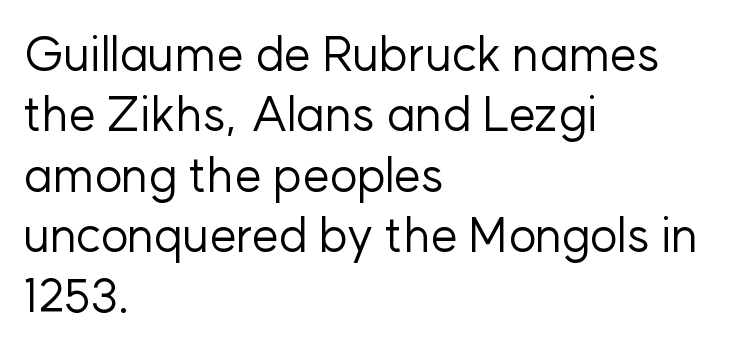
A clean baseline with only descenders dipping below it. You could not count columns in this text — the font is proportionally spaced. This rendering uses left alignment, leaving the right contour irregular. Words appear dense and cohesive because spacing is normal. The designer went with a sans here, leaving each stem footless. Weight: regular or lighter.
